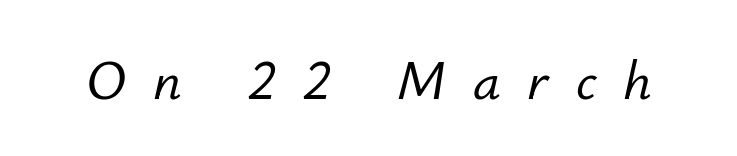
Q: Is the text italic (slanted)? A: Yes, it leans right by about 12 degrees.
Q: Is the text underlined? A: No.
Q: Is the spacing between letters normal or unusually wide? A: Unusually wide.
Q: Width (condensed, normal, or wide)? A: Normal.
Q: Stroke contrast? A: Low.
Q: x-height? A: Small.
Q: Monospaced? A: No.
